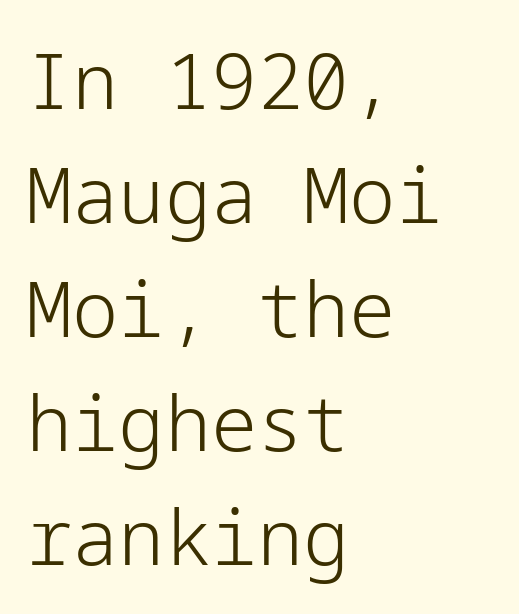
The image shows 77 px light sans-serif type, upright; set left-aligned, normal line spacing (1.48x), normal letter spacing, not underlined; low stroke contrast and a medium x-height.
